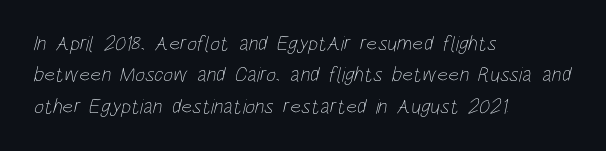
Horizontally, the lines are justified to the leading edge only. The space directly below the letters is spotless. There is no visible air inserted between adjacent glyphs. The face looks like a standard text weight, possibly lighter.
